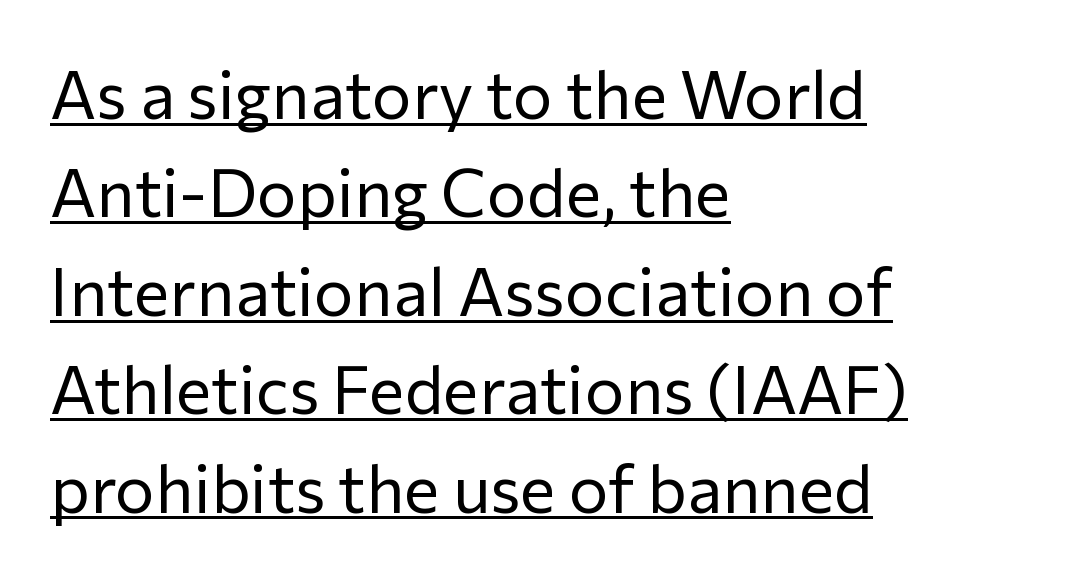
The image shows 67 px regular-weight sans-serif type, upright; set left-aligned, normal line spacing (1.47x), normal letter spacing, underlined; low stroke contrast and a medium x-height.
